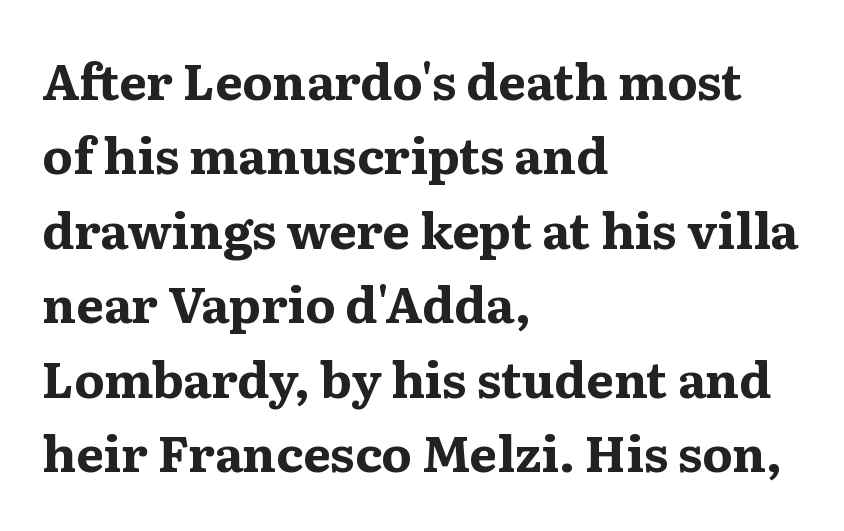
The image shows 49 px bold, wide serif type, upright; set left-aligned, normal line spacing (1.52x), normal letter spacing, not underlined; medium stroke contrast and a medium x-height.
